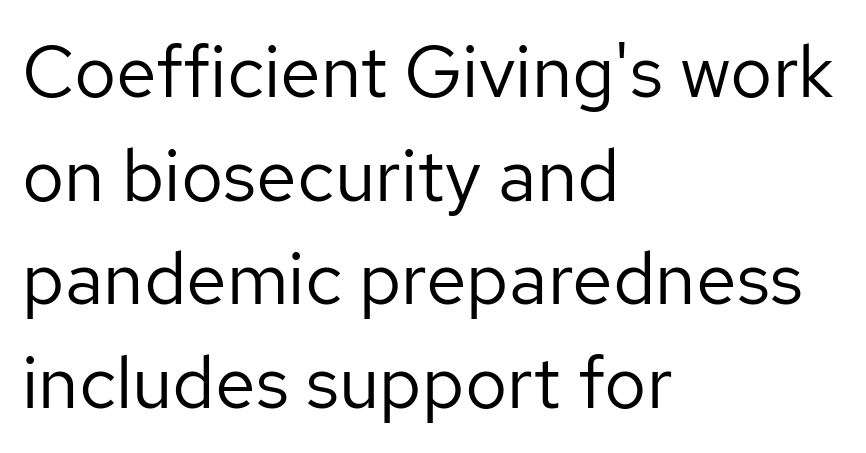
The image shows 73 px regular-weight sans-serif type, upright; set left-aligned, normal line spacing (1.42x), normal letter spacing, not underlined; low stroke contrast and a medium x-height.
